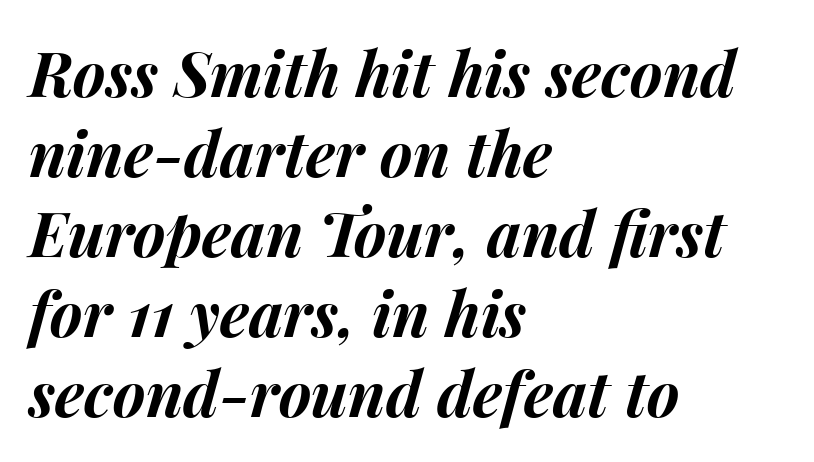
{"italic": "yes", "lean": "right", "slant_degrees": 15, "bold": "yes", "weight": "bold", "width": "normal", "stroke_contrast": "medium", "x_height": "medium", "monospaced": "no", "underline": "no", "align": "left", "line_spacing": "normal", "line_spacing_ratio": 1.29, "letter_spacing": "normal", "letter_spacing_em": 0.0, "glyph_px": 62}
